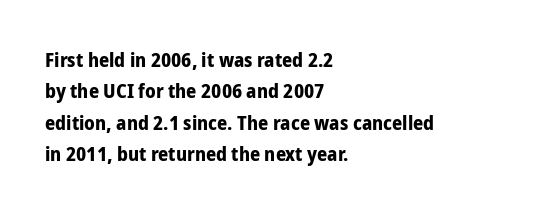
Ascenders rise straight up at ninety degrees. Just letters on the line, the space beneath them empty. Normally led — the rows are evenly, conventionally spaced. Here the glyphs are tracked normally, forming tight word shapes. The characters look thick and weighty, a clear bold.
